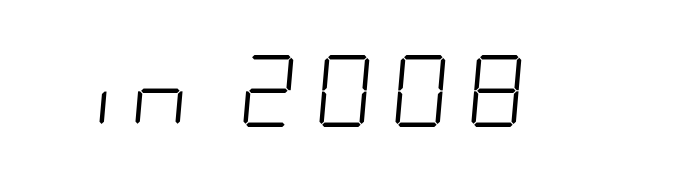
Rendered with sloped, italic letterforms. The words here are not underlined. These lines have a slow, spaced-out rhythm from letter to letter. Letters have the restrained weight of plain body copy at most.
